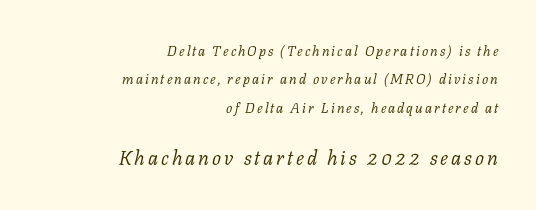
Q: Is the text bold? A: No.
Q: Is the text italic (slanted)? A: Yes, it leans right by about 11 degrees.
Q: Is the text underlined? A: No.
Q: How is the paragraph aligned? A: Right-aligned.
Q: Is the spacing between lines tight, normal or loose? A: Loose.
Q: Which block of text is set in a larger size, the first (top) or the second (bottom)? A: The second (bottom) one.
